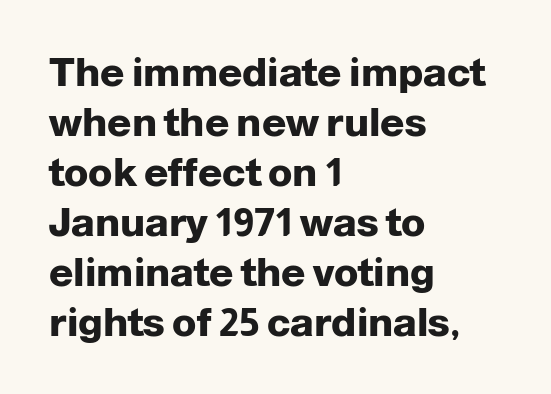
Heavy, bold letterforms. Reading down the block, your eye returns to a fixed left position each line. Between one letter and the next there's only the usual sliver of space. The vertical gap from one line to the next is medium.
